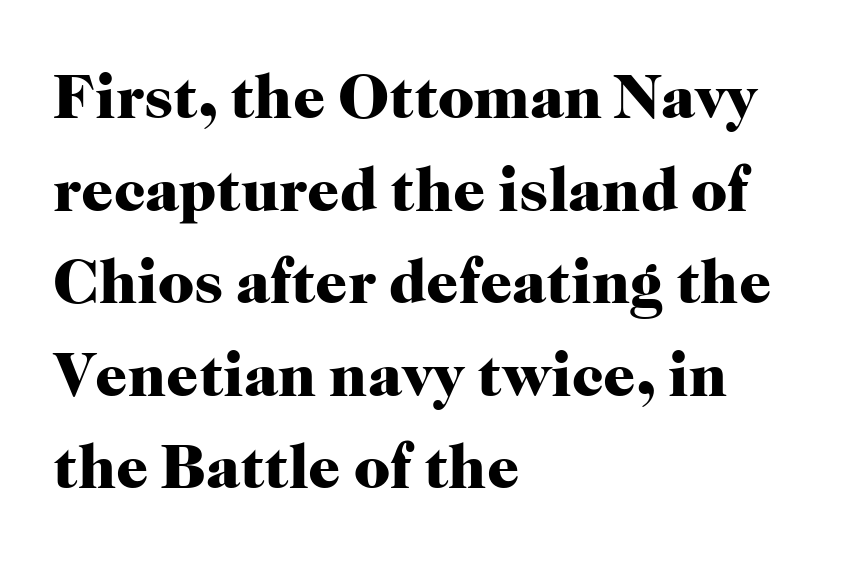
Q: Is the text bold? A: Yes.
Q: Is the text italic (slanted)? A: No, it is upright.
Q: Is the typeface a serif or a sans-serif typeface? A: Serif.
Q: Is the text underlined? A: No.
Q: How is the paragraph aligned? A: Left-aligned.
Q: Is the spacing between letters normal or unusually wide? A: Normal.
Q: Is the spacing between lines tight, normal or loose? A: Normal.
Q: Width (condensed, normal, or wide)? A: Normal.
Q: Stroke contrast? A: High.
Q: x-height? A: Medium.
Q: Monospaced? A: No.
